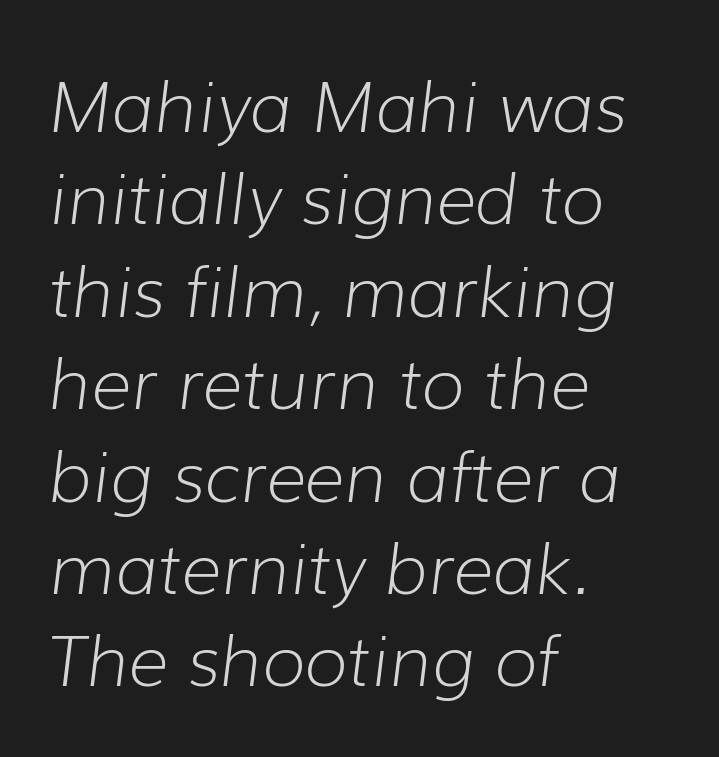
{"italic": "yes", "lean": "right", "slant_degrees": 7, "bold": "no", "weight": "light", "width": "normal", "stroke_contrast": "low", "x_height": "medium", "monospaced": "no", "underline": "no", "align": "left", "line_spacing": "normal", "line_spacing_ratio": 1.32, "letter_spacing": "normal", "letter_spacing_em": 0.0, "glyph_px": 70}
